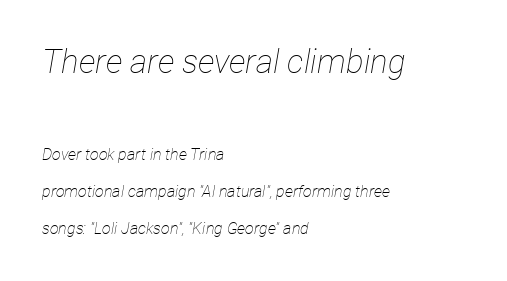
The image shows 33 px thin, condensed type, italic (leaning right); set left-aligned, loose line spacing (2.32x), normal letter spacing, not underlined; the first (top) block is 2.06x larger; low stroke contrast and a medium x-height.
